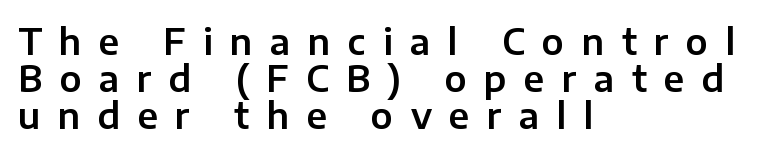
Q: Is the text italic (slanted)? A: No, it is upright.
Q: Is the typeface a serif or a sans-serif typeface? A: Sans-serif.
Q: Is the text underlined? A: No.
Q: How is the paragraph aligned? A: Left-aligned.
Q: Is the spacing between letters normal or unusually wide? A: Unusually wide.
Q: Is the spacing between lines tight, normal or loose? A: Tight.
Q: Width (condensed, normal, or wide)? A: Normal.
Q: Stroke contrast? A: Low.
Q: x-height? A: Medium.
Q: Monospaced? A: No.
